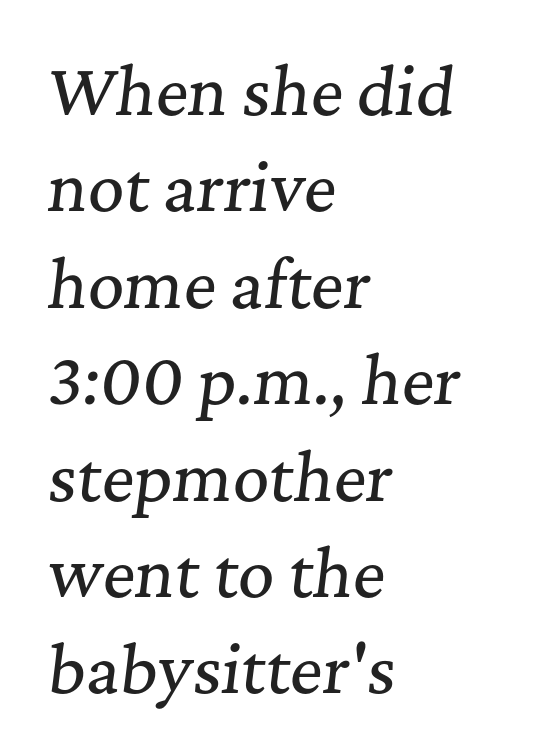
Q: Is the text italic (slanted)? A: Yes, it leans right by about 7 degrees.
Q: Is the typeface a serif or a sans-serif typeface? A: Serif.
Q: Is the text underlined? A: No.
Q: How is the paragraph aligned? A: Left-aligned.
Q: Is the spacing between letters normal or unusually wide? A: Normal.
Q: Is the spacing between lines tight, normal or loose? A: Normal.
Q: Width (condensed, normal, or wide)? A: Normal.
Q: Stroke contrast? A: Medium.
Q: x-height? A: Medium.
Q: Monospaced? A: No.
